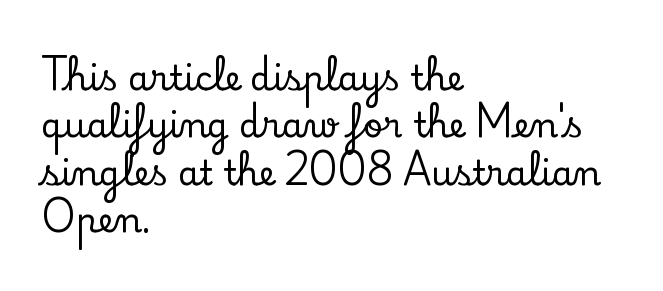
{"italic": "no", "width": "normal", "stroke_contrast": "low", "x_height": "small", "monospaced": "no", "underline": "no", "align": "left", "line_spacing": "normal", "line_spacing_ratio": 1.39, "letter_spacing": "normal", "letter_spacing_em": 0.0, "glyph_px": 34}
